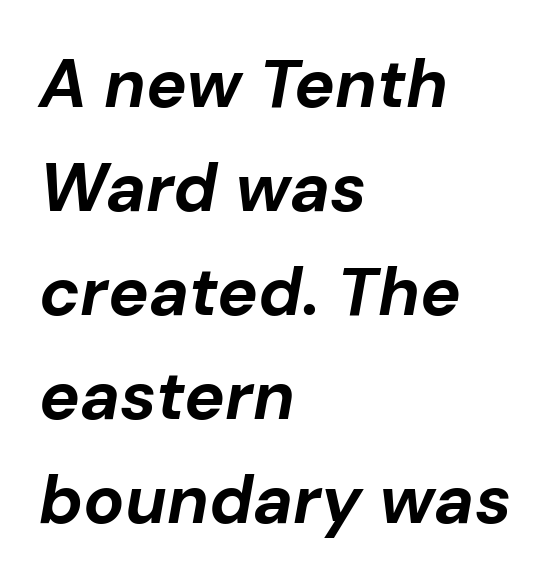
The image shows 68 px bold type, italic (leaning right); set left-aligned, normal line spacing (1.53x), normal letter spacing, not underlined; low stroke contrast and a medium x-height.
